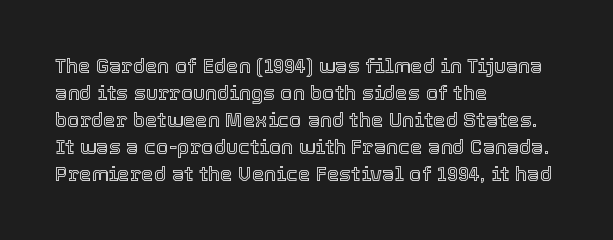
{"italic": "no", "underline": "no", "align": "left", "line_spacing": "normal", "line_spacing_ratio": 1.35, "letter_spacing": "normal", "letter_spacing_em": 0.0, "glyph_px": 20}
